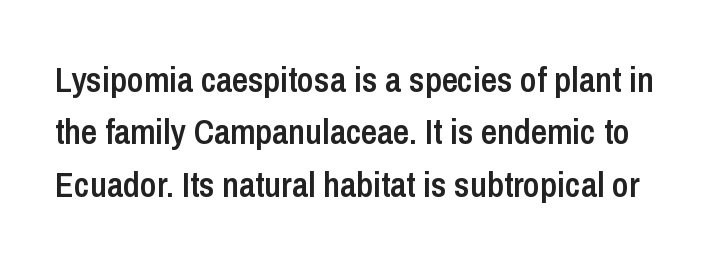
The image shows 35 px semibold, condensed sans-serif type, upright; set normal line spacing (1.5x), normal letter spacing, not underlined; low stroke contrast and a medium x-height.
